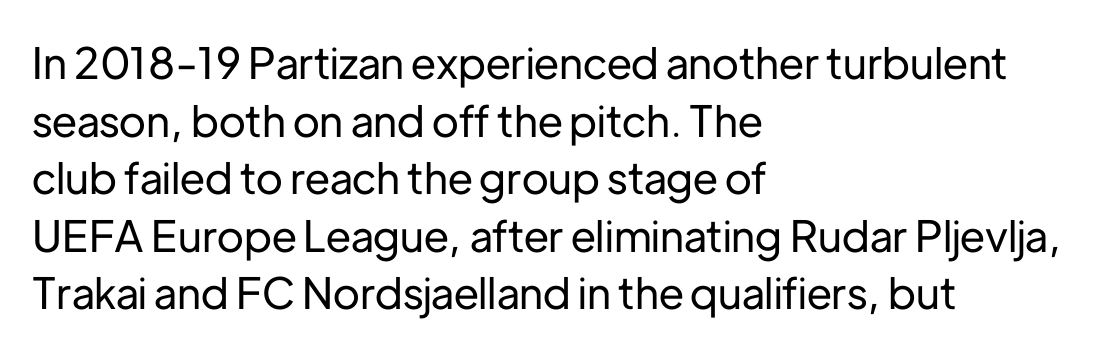
Compared with a centered layout, this one pins lines to the left instead. Examine the stroke ends and you'll find no serifs. Summary of vertical rhythm: regular, with standard interline spacing. Letters rest on an invisible, unmarked baseline. Italic: no, the glyphs are upright roman.
